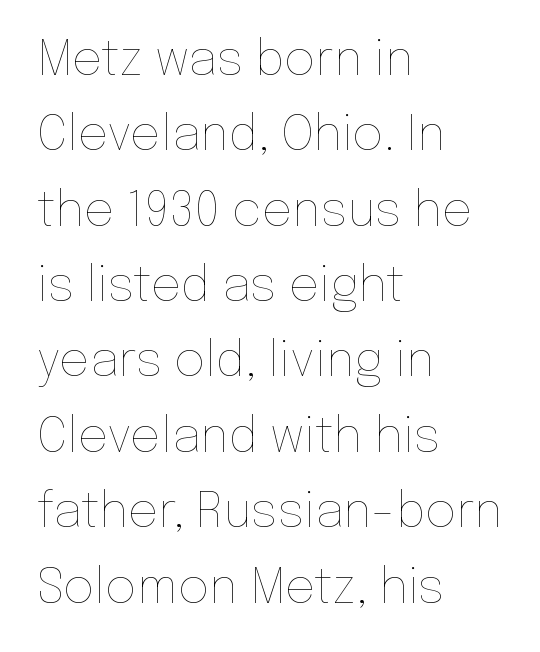
Check under the words: just untouched page. Teacher's note: observe the even left margin — that is flush-left alignment. What's the leading like? Ordinary, nothing unusual. These lines are rendered in a variable-pitch font. This sample uses plain, unmodified letter spacing.
